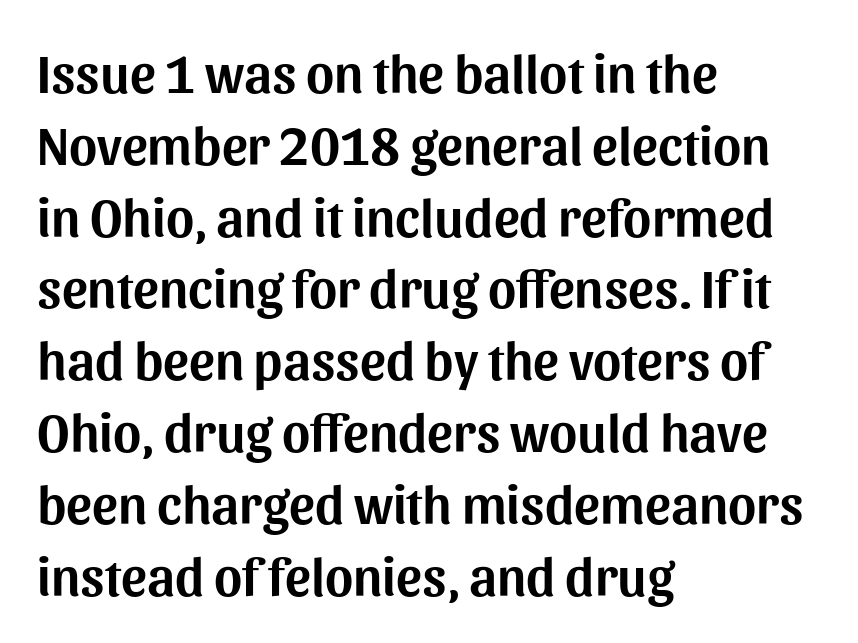
This sample uses a sans-serif face. Vertical strokes here are truly vertical. Line beginnings align vertically; line endings do not. Horizontal bands of white between lines are of average thickness. Proportional: the letters do not fall into vertical columns. Clear beneath every line of the passage.
